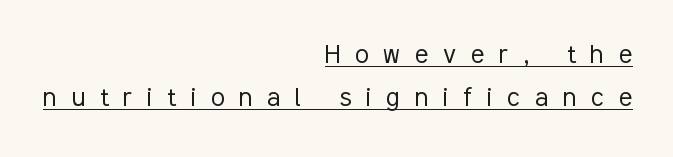
Q: Is the text bold? A: No.
Q: Is the text italic (slanted)? A: No, it is upright.
Q: Is the typeface a serif or a sans-serif typeface? A: Sans-serif.
Q: Is the text underlined? A: Yes.
Q: How is the paragraph aligned? A: Right-aligned.
Q: Is the spacing between letters normal or unusually wide? A: Unusually wide.
Q: Is the spacing between lines tight, normal or loose? A: Normal.
Q: Width (condensed, normal, or wide)? A: Condensed.
Q: Stroke contrast? A: Low.
Q: x-height? A: Medium.
Q: Monospaced? A: No.
